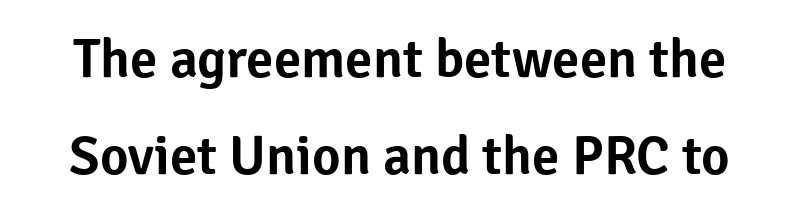
The image shows 55 px sans-serif type, upright; set line spacing 1.77x, normal letter spacing, not underlined; low stroke contrast and a medium x-height.
